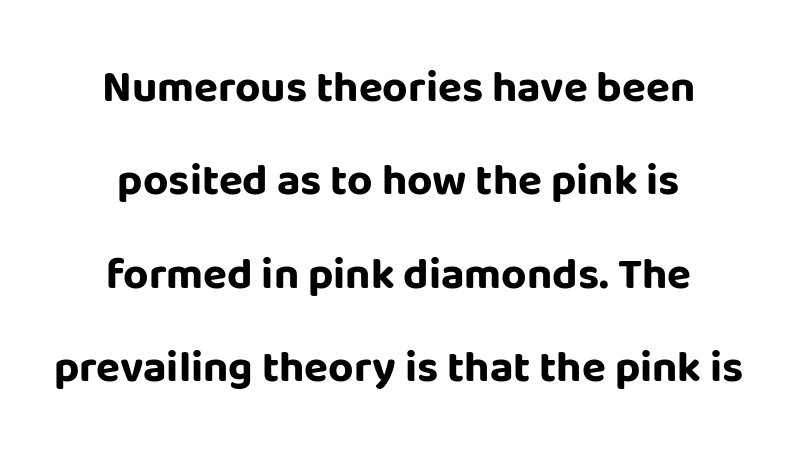
Each row of text sits above clean, open space. Looks like regular typesetting: each glyph gets only the width it needs. This is roman type, the default non-slanted kind. Look at the tracking — it's just the regular setting, nothing added. The paragraph shown floats in the horizontal middle. Serif or sans? Sans — the stroke terminals are bare.
